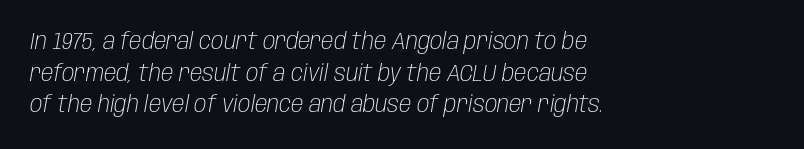
Leading: standard. Horizontal alignment here is leftward, the default for most running prose. In terms of posture, this sample is oblique. The face used here is rendered with its standard letterfit.
